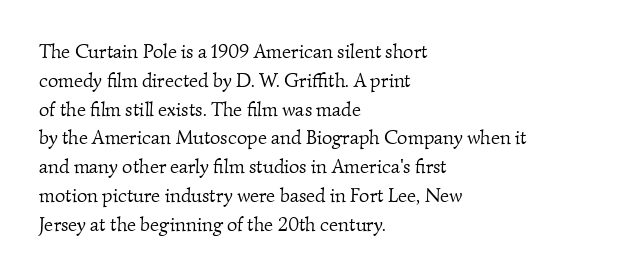
Notice how the passage keeps a crisp vertical edge on the left only. The rendering uses a moderate line-height, typical for paragraphs. This rendering features lettering with no underline. Tracking value appears to be zero — textbook default spacing. The cut favours lightness, reaching ordinary text weight at its darkest.
